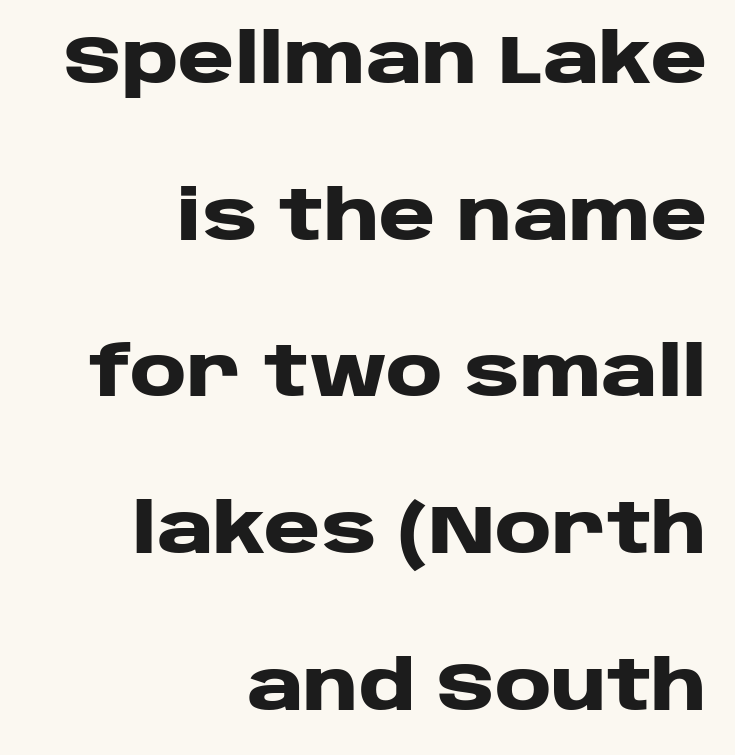
{"serif": "no", "italic": "no", "bold": "yes", "weight": "heavy", "width": "wide", "stroke_contrast": "low", "x_height": "large", "monospaced": "no", "underline": "no", "align": "right", "line_spacing": "loose", "line_spacing_ratio": 2.27, "letter_spacing": "normal", "letter_spacing_em": 0.0, "glyph_px": 69}
